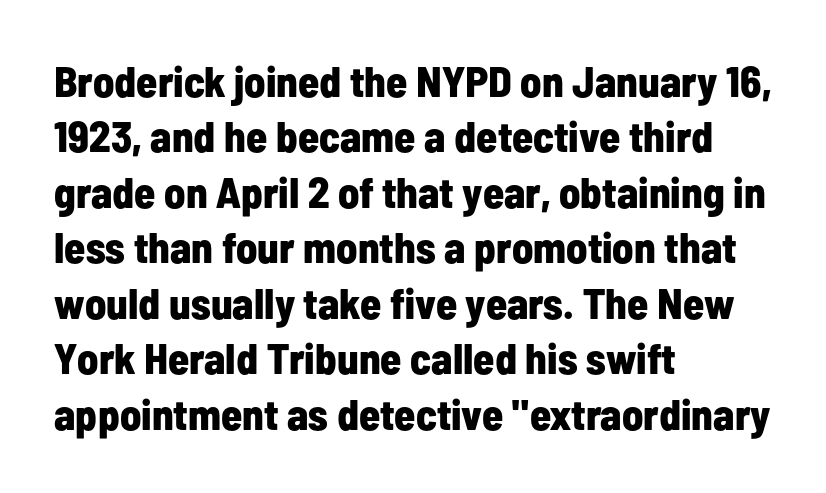
Q: Is the text bold? A: Yes.
Q: Is the text italic (slanted)? A: No, it is upright.
Q: Is the typeface a serif or a sans-serif typeface? A: Sans-serif.
Q: Is the text underlined? A: No.
Q: How is the paragraph aligned? A: Left-aligned.
Q: Is the spacing between letters normal or unusually wide? A: Normal.
Q: Is the spacing between lines tight, normal or loose? A: Normal.
Q: Width (condensed, normal, or wide)? A: Condensed.
Q: Stroke contrast? A: Low.
Q: x-height? A: Medium.
Q: Monospaced? A: No.
